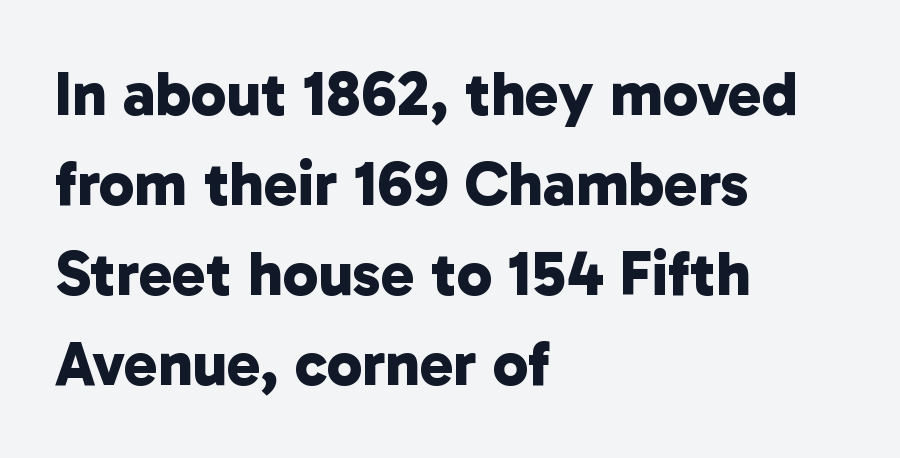
The image shows 63 px bold sans-serif type; set left-aligned, normal line spacing (1.43x), normal letter spacing, not underlined; low stroke contrast and a medium x-height.
